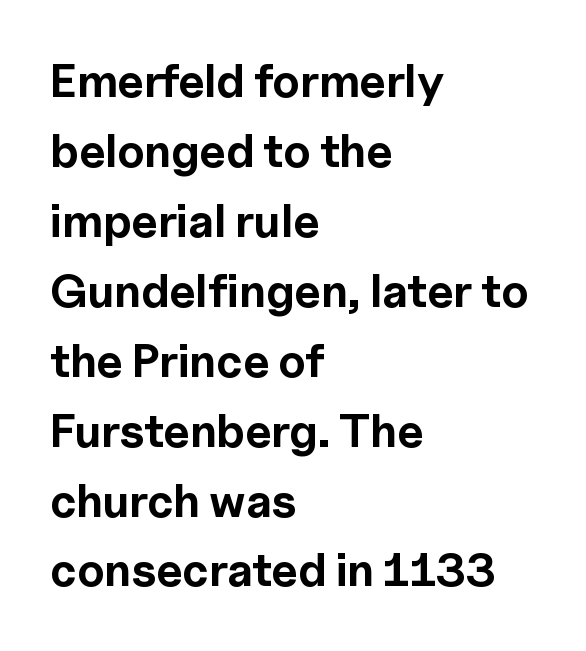
{"serif": "no", "italic": "no", "bold": "yes", "weight": "bold", "width": "normal", "x_height": "medium", "monospaced": "no", "underline": "no", "align": "left", "line_spacing": "normal", "line_spacing_ratio": 1.52, "letter_spacing": "normal", "letter_spacing_em": 0.0, "glyph_px": 46}
